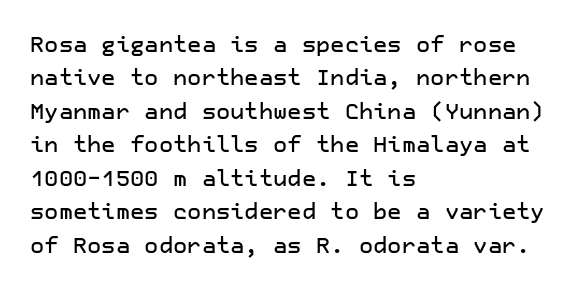
The image shows 22 px text type, upright; set left-aligned, normal line spacing (1.52x), normal letter spacing, not underlined.
